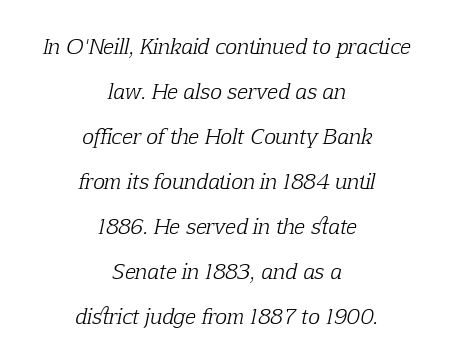
Q: Is the text bold? A: No.
Q: Is the text italic (slanted)? A: Yes, it leans right by about 12 degrees.
Q: Is the text underlined? A: No.
Q: How is the paragraph aligned? A: Centered.
Q: Is the spacing between letters normal or unusually wide? A: Normal.
Q: Is the spacing between lines tight, normal or loose? A: Loose.
